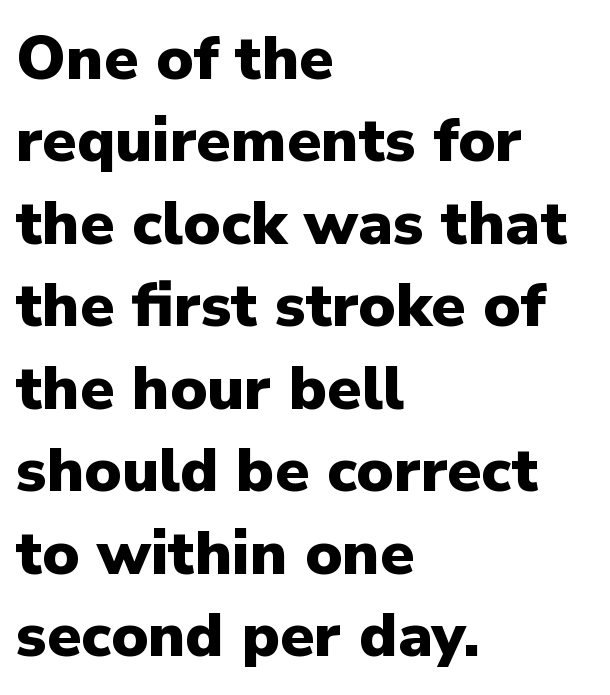
The image shows 62 px heavy sans-serif type, upright; set left-aligned, normal line spacing (1.33x), normal letter spacing, not underlined; low stroke contrast and a medium x-height.
